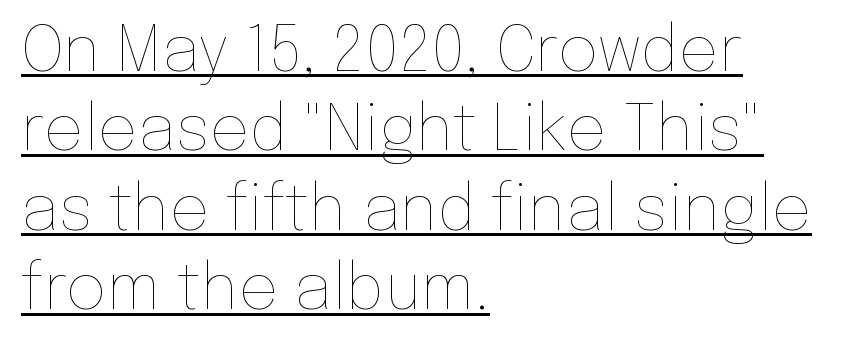
The image shows 63 px thin type, upright; set left-aligned, normal line spacing (1.26x), normal letter spacing, underlined; low stroke contrast and a medium x-height.
